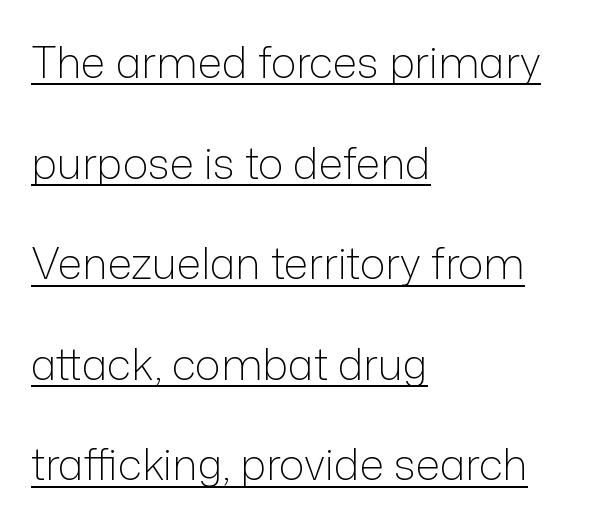
The face used here is a sans, in the tradition of grotesques and geometrics. The passage shown has conventional tracking throughout. Italic? Not at all — the glyphs are vertical. Note the varied advance widths — an 'i' is clearly narrower than an 'm'. The font is comparable to plain body text, perhaps lighter. Decoration check: the copy is underlined.
